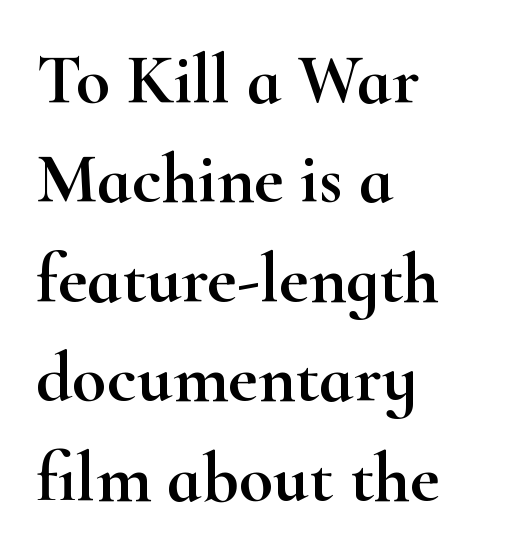
It's the straight-up-and-down kind of type. The letters advance in unequal steps, a hallmark of proportional type. Every row of glyphs begins at an identical x-position on the left. Baseline-to-baseline distance is the conventional proportion of letter height. A typesetter would call this zero additional tracking. Glance below the letters and you will spot only blank space.
